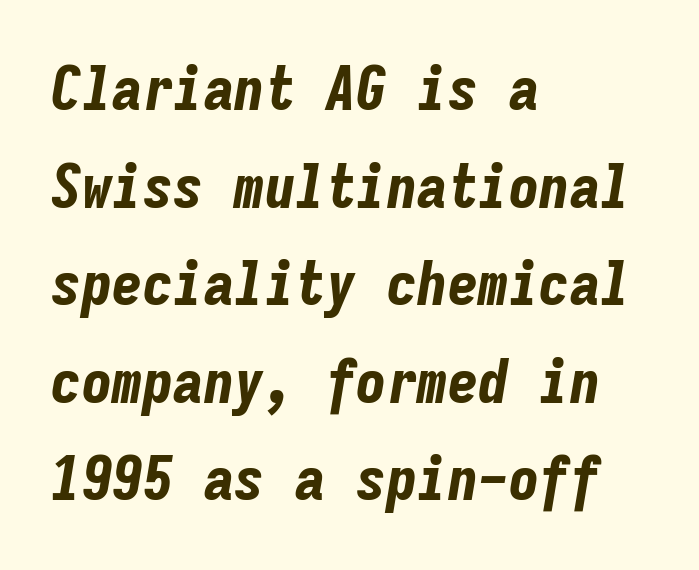
The image shows 61 px bold, condensed type, italic (leaning right), monospaced; set left-aligned, normal line spacing (1.6x), normal letter spacing, not underlined; low stroke contrast and a medium x-height.
